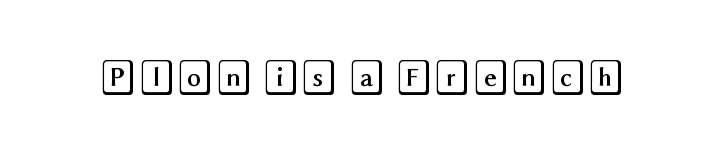
{"italic": "no", "width": "wide", "x_height": "large", "underline": "no", "letter_spacing": "normal", "letter_spacing_em": 0.0, "glyph_px": 35}
